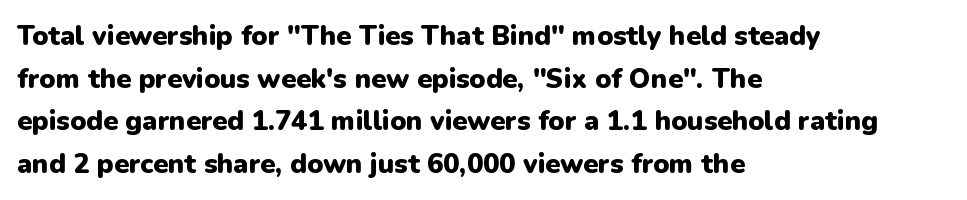
{"italic": "no", "bold": "yes", "underline": "no", "align": "left", "line_spacing": "normal", "line_spacing_ratio": 1.58, "letter_spacing": "normal", "letter_spacing_em": 0.0, "glyph_px": 27}
